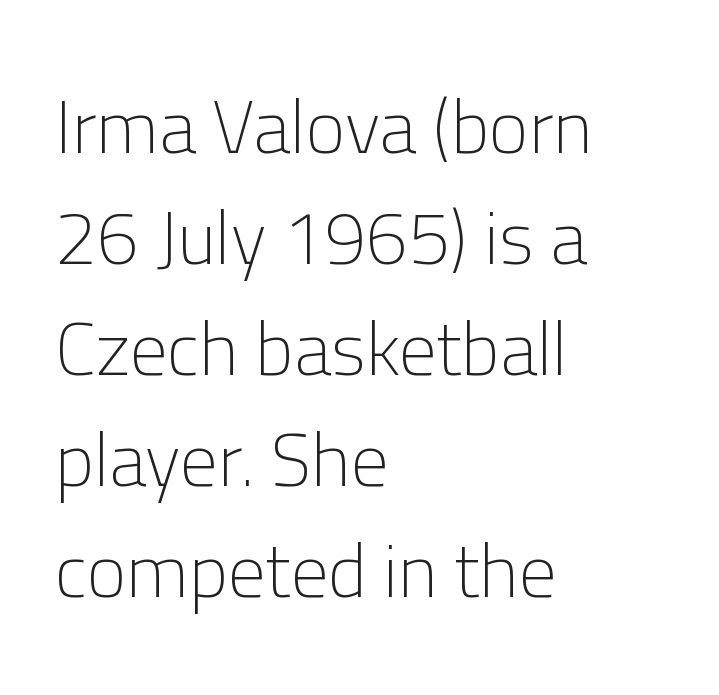
The image shows 75 px light sans-serif type, upright; set left-aligned, normal line spacing (1.48x), normal letter spacing, not underlined; low stroke contrast and a medium x-height.
